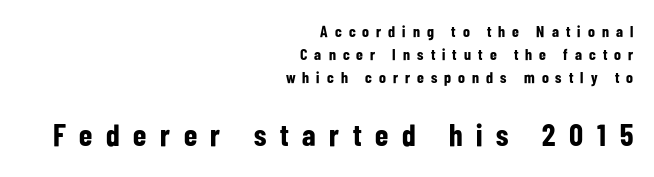
{"serif": "no", "italic": "no", "bold": "yes", "weight": "bold", "width": "condensed", "stroke_contrast": "low", "x_height": "medium", "monospaced": "no", "underline": "no", "align": "right", "line_spacing": "normal", "line_spacing_ratio": 1.45, "letter_spacing": "wide", "letter_spacing_em": 0.44, "larger_block": "second", "size_ratio": 1.94, "glyph_px": 31}
